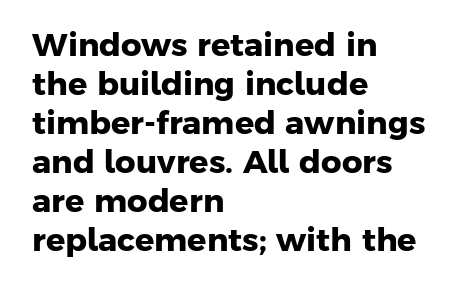
{"serif": "no", "bold": "yes", "weight": "heavy", "width": "normal", "stroke_contrast": "low", "x_height": "medium", "monospaced": "no", "underline": "no", "align": "left", "line_spacing_ratio": 1.22, "letter_spacing": "normal", "letter_spacing_em": 0.0, "glyph_px": 32}
